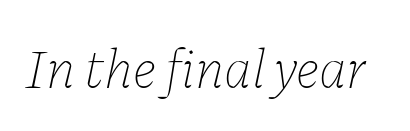
Is this a fixed-width face? No — the glyphs have proportional, varying widths. The weight would be labelled regular, book, light, or lighter still. The words here are not underlined. There's an unmistakable incline to the writing here. The tracking reads as untouched default to a designer's eye.
